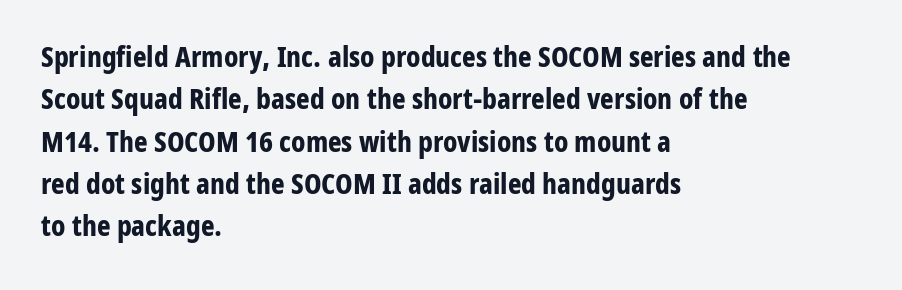
Tall strokes in this sample are plumb rather than angled. The letters advance in unequal steps, a hallmark of proportional type. Line starts are locked; line ends wander. Bare-footed words on every line.
